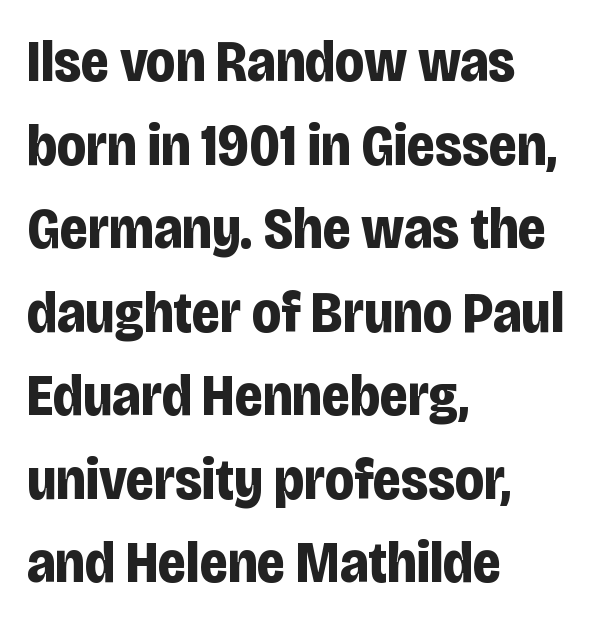
Q: Is the text bold? A: Yes.
Q: Is the text italic (slanted)? A: No, it is upright.
Q: Is the typeface a serif or a sans-serif typeface? A: Sans-serif.
Q: Is the text underlined? A: No.
Q: How is the paragraph aligned? A: Left-aligned.
Q: Is the spacing between letters normal or unusually wide? A: Normal.
Q: Is the spacing between lines tight, normal or loose? A: Normal.
Q: Width (condensed, normal, or wide)? A: Condensed.
Q: Stroke contrast? A: Low.
Q: x-height? A: Large.
Q: Monospaced? A: No.
